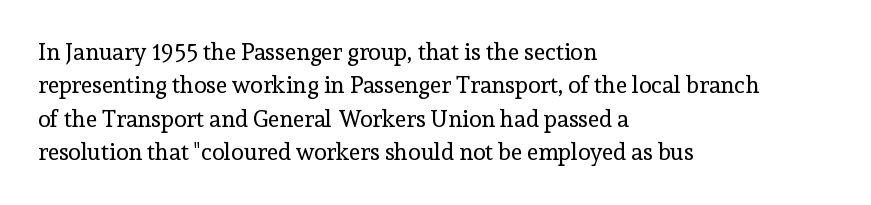
The image shows 23 px text type, upright; set left-aligned, normal line spacing (1.45x), normal letter spacing, not underlined.
